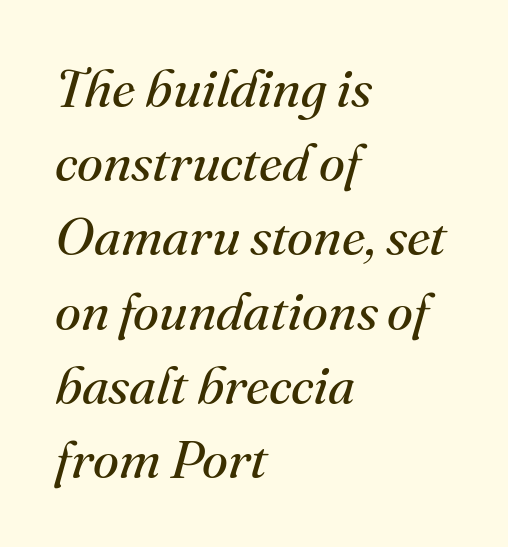
Q: Is the text bold? A: No.
Q: Is the text italic (slanted)? A: Yes, it leans right by about 16 degrees.
Q: Is the typeface a serif or a sans-serif typeface? A: Serif.
Q: Is the text underlined? A: No.
Q: How is the paragraph aligned? A: Left-aligned.
Q: Is the spacing between letters normal or unusually wide? A: Normal.
Q: Is the spacing between lines tight, normal or loose? A: Normal.
Q: Width (condensed, normal, or wide)? A: Normal.
Q: Stroke contrast? A: Medium.
Q: x-height? A: Small.
Q: Monospaced? A: No.
